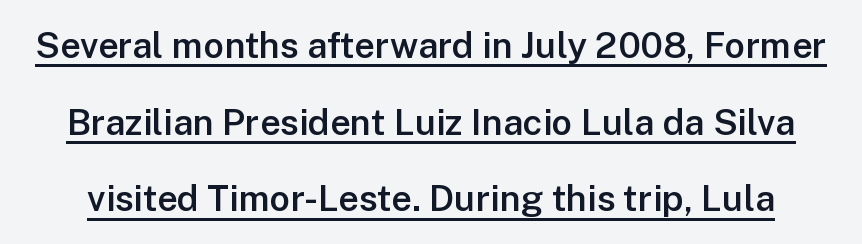
Q: Is the text bold? A: Semi-bold.
Q: Is the text italic (slanted)? A: No, it is upright.
Q: Is the typeface a serif or a sans-serif typeface? A: Sans-serif.
Q: Is the text underlined? A: Yes.
Q: Is the spacing between letters normal or unusually wide? A: Normal.
Q: Is the spacing between lines tight, normal or loose? A: Loose.
Q: Width (condensed, normal, or wide)? A: Normal.
Q: Stroke contrast? A: Low.
Q: x-height? A: Medium.
Q: Monospaced? A: No.
